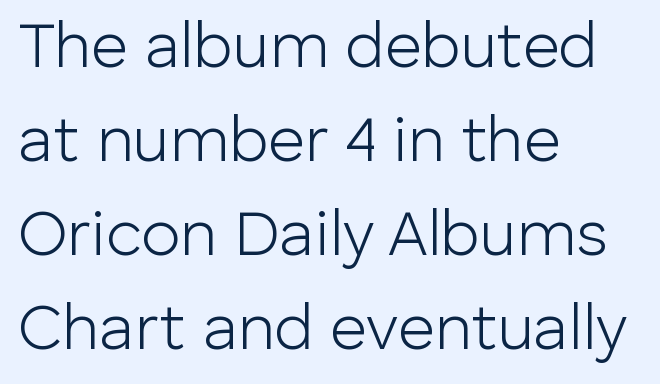
Q: Is the text bold? A: No.
Q: Is the text italic (slanted)? A: No, it is upright.
Q: Is the typeface a serif or a sans-serif typeface? A: Sans-serif.
Q: Is the text underlined? A: No.
Q: How is the paragraph aligned? A: Left-aligned.
Q: Is the spacing between letters normal or unusually wide? A: Normal.
Q: Is the spacing between lines tight, normal or loose? A: Normal.
Q: Width (condensed, normal, or wide)? A: Normal.
Q: Stroke contrast? A: Low.
Q: x-height? A: Medium.
Q: Monospaced? A: No.
